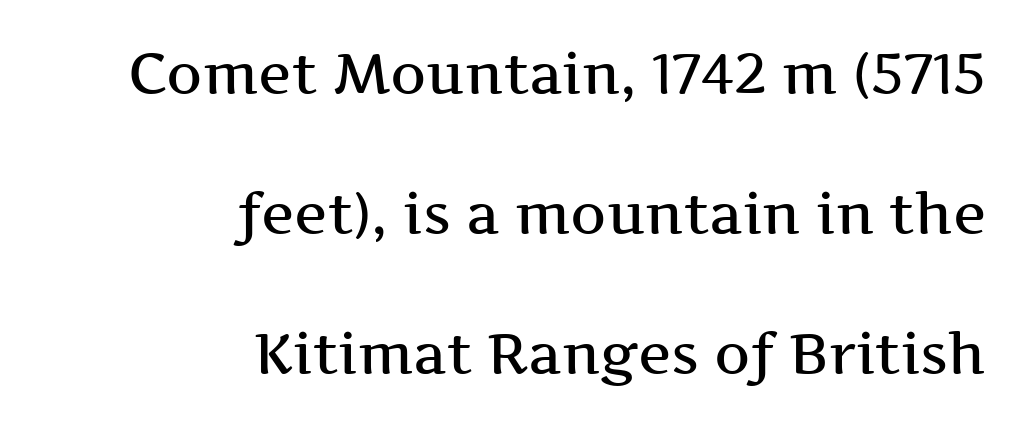
{"serif": "yes", "italic": "no", "bold": "semi", "weight": "semibold", "width": "wide", "stroke_contrast": "medium", "x_height": "medium", "monospaced": "no", "underline": "no", "align": "right", "line_spacing": "loose", "line_spacing_ratio": 2.5, "letter_spacing": "normal", "letter_spacing_em": 0.0, "glyph_px": 56}
